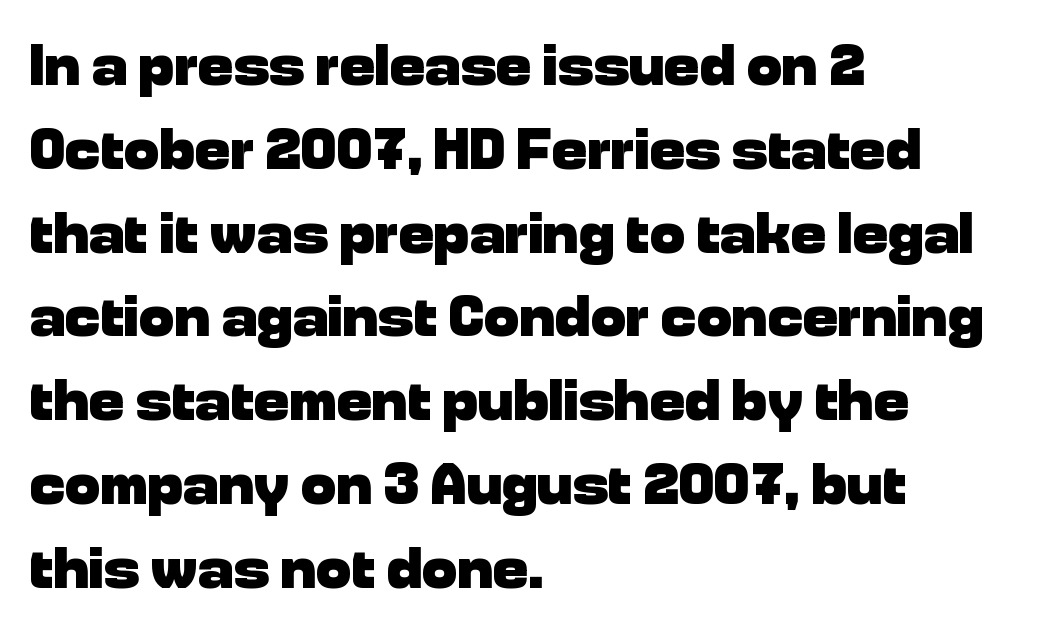
Q: Is the text bold? A: Yes.
Q: Is the text italic (slanted)? A: No, it is upright.
Q: Is the typeface a serif or a sans-serif typeface? A: Sans-serif.
Q: Is the text underlined? A: No.
Q: How is the paragraph aligned? A: Left-aligned.
Q: Is the spacing between letters normal or unusually wide? A: Normal.
Q: Is the spacing between lines tight, normal or loose? A: Normal.
Q: Width (condensed, normal, or wide)? A: Normal.
Q: Stroke contrast? A: Low.
Q: x-height? A: Medium.
Q: Monospaced? A: No.
